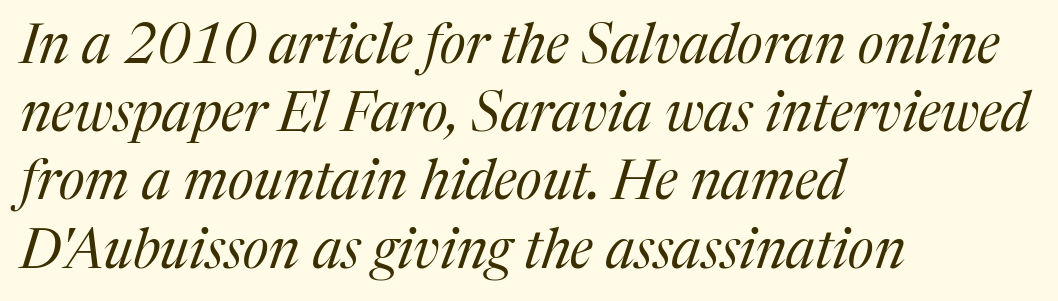
The rendering uses natural spacing where letterforms have individual widths. This rendering features lettering with no underline. The rag falls on the right side of this text block. The tracking reads as untouched default to a designer's eye. Slant detected: the letters are inclined. No letter is thick-stroked: the sample isn't bold.
